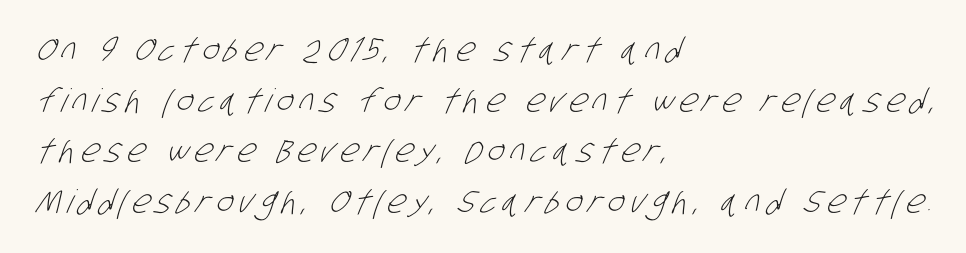
{"serif": "no", "bold": "no", "weight": "light", "width": "condensed", "stroke_contrast": "low", "x_height": "large", "monospaced": "no", "underline": "no", "align": "left", "line_spacing": "normal", "line_spacing_ratio": 1.58, "glyph_px": 32}
